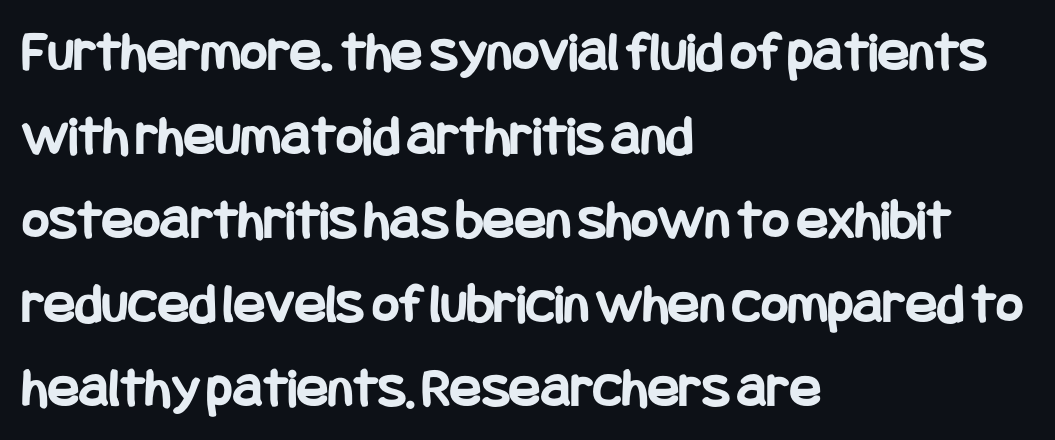
{"serif": "no", "italic": "no", "bold": "yes", "weight": "bold", "width": "condensed", "stroke_contrast": "low", "x_height": "large", "underline": "no", "align": "left", "line_spacing": "normal", "line_spacing_ratio": 1.45, "letter_spacing": "normal", "letter_spacing_em": 0.0, "glyph_px": 58}
